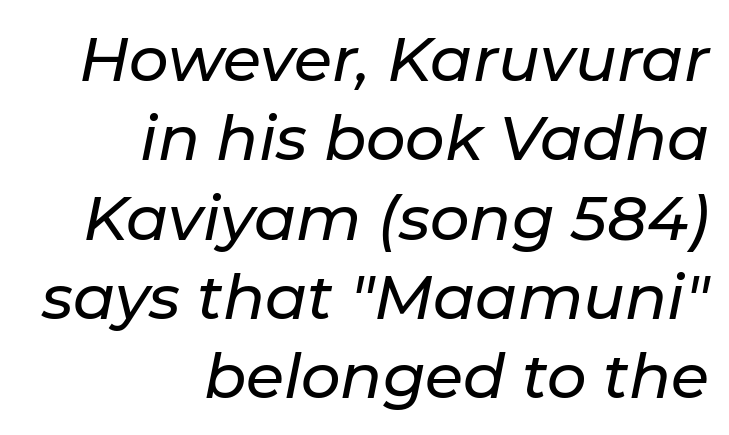
Q: Is the text italic (slanted)? A: Yes, it leans right by about 11 degrees.
Q: Is the text underlined? A: No.
Q: How is the paragraph aligned? A: Right-aligned.
Q: Is the spacing between letters normal or unusually wide? A: Normal.
Q: Is the spacing between lines tight, normal or loose? A: Normal.
Q: Width (condensed, normal, or wide)? A: Normal.
Q: Stroke contrast? A: Low.
Q: x-height? A: Medium.
Q: Monospaced? A: No.
